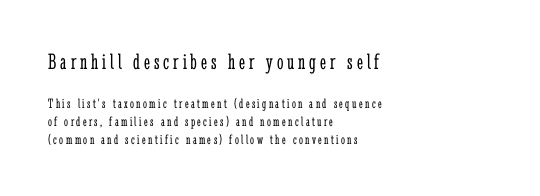
Q: Is the text bold? A: No.
Q: Is the text italic (slanted)? A: No, it is upright.
Q: Is the text underlined? A: No.
Q: How is the paragraph aligned? A: Left-aligned.
Q: Is the spacing between lines tight, normal or loose? A: Normal.
Q: Which block of text is set in a larger size, the first (top) or the second (bottom)? A: The first (top) one.
